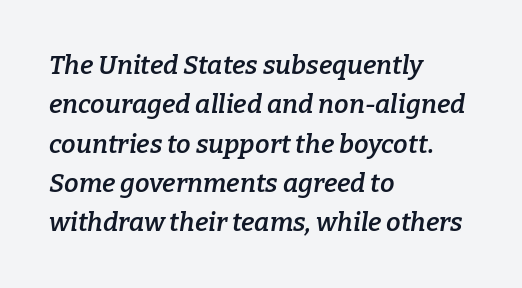
Q: Is the text bold? A: Semi-bold.
Q: Is the text italic (slanted)? A: Yes, it leans right by about 9 degrees.
Q: Is the text underlined? A: No.
Q: How is the paragraph aligned? A: Left-aligned.
Q: Is the spacing between letters normal or unusually wide? A: Normal.
Q: Is the spacing between lines tight, normal or loose? A: Normal.
